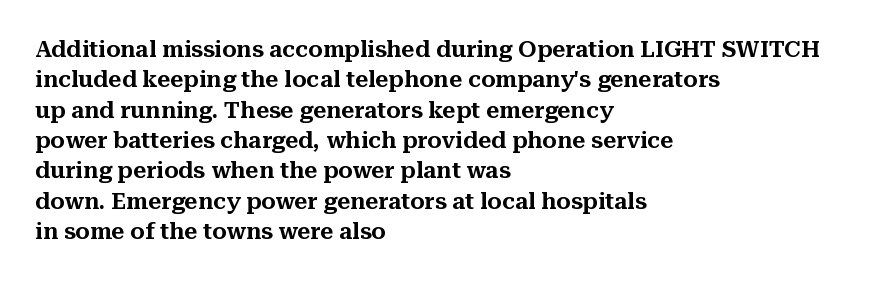
{"italic": "no", "underline": "no", "align": "left", "line_spacing": "normal", "line_spacing_ratio": 1.32, "letter_spacing": "normal", "letter_spacing_em": 0.0, "glyph_px": 23}
